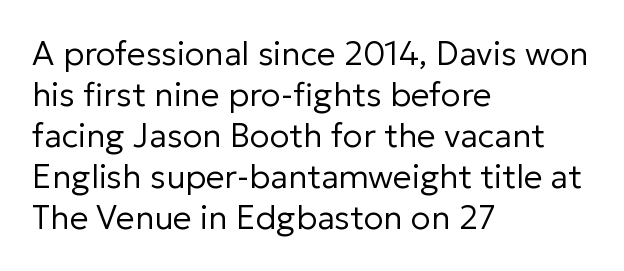
The image shows 33 px regular-weight sans-serif type, upright; set left-aligned, line spacing 1.24x, normal letter spacing, not underlined; low stroke contrast and a medium x-height.
